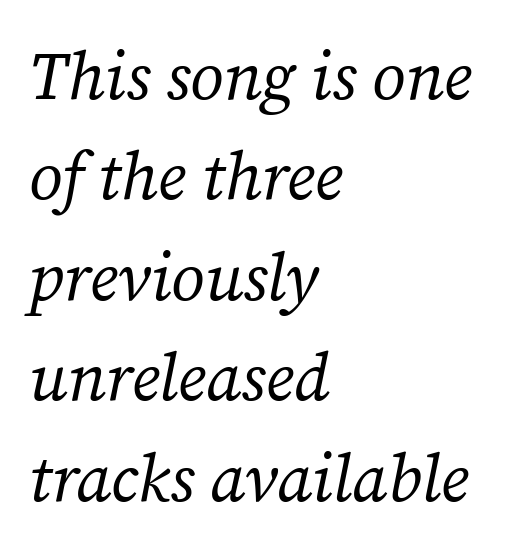
If you measured baseline to baseline, you'd find a middling distance. The passage shown leans; its letterforms are oblique. Weight: regular or lighter. The type family on display is of the serif kind. Varying glyph widths throughout — classic text-font behaviour.
